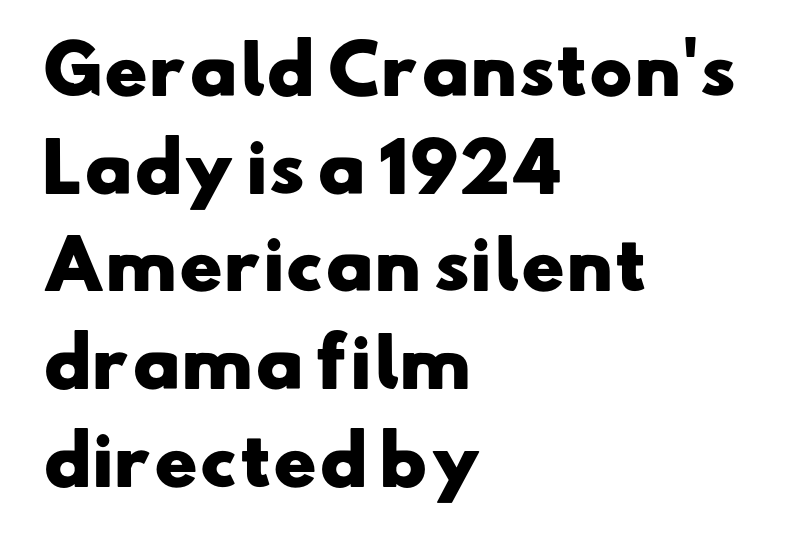
The image shows 66 px heavy, wide sans-serif type; set left-aligned, normal line spacing (1.48x), normal letter spacing, not underlined; low stroke contrast and a small x-height.
